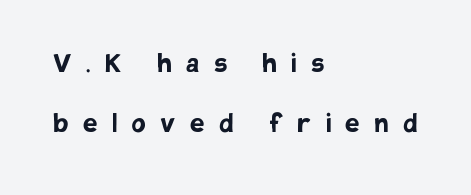
The image shows 32 px semibold sans-serif type, upright; set left-aligned, line spacing 1.89x, unusually wide letter spacing (+0.46 em), not underlined; low stroke contrast and a large x-height.
